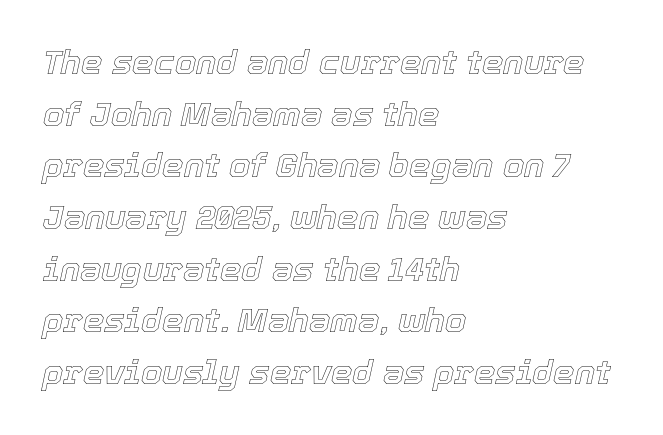
Q: Is the text italic (slanted)? A: Yes, it leans right by about 12 degrees.
Q: Is the text underlined? A: No.
Q: How is the paragraph aligned? A: Left-aligned.
Q: Is the spacing between letters normal or unusually wide? A: Normal.
Q: Is the spacing between lines tight, normal or loose? A: Normal.
Q: Width (condensed, normal, or wide)? A: Normal.
Q: x-height? A: Medium.
Q: Monospaced? A: No.
